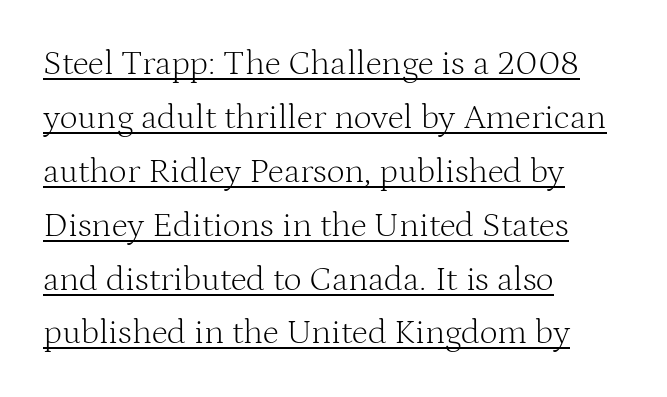
This is serif lettering, the kind often seen in printed books. The rendering uses natural spacing where letterforms have individual widths. Summary of weight: not heavy and not bold. Nobody touched the tracking dial on this one. The leading is moderate, giving the passage an even texture.
